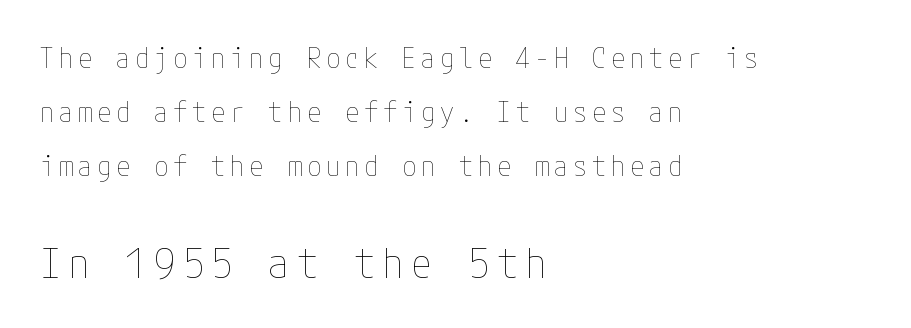
The words here are not underlined. The letters look calm and open, with moderate or lighter stems. Quick note: interline space is abundant. These lines are set flush left with a ragged right edge. Do the letters lean? They stand straight.
